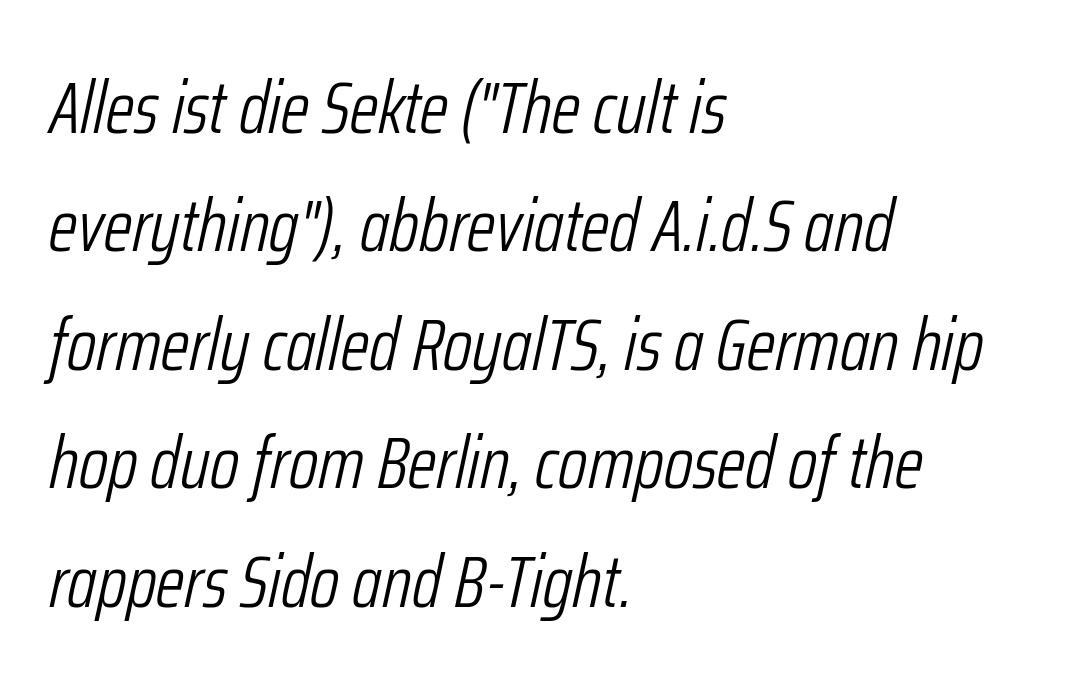
{"italic": "yes", "lean": "right", "slant_degrees": 12, "bold": "no", "weight": "light", "width": "condensed", "stroke_contrast": "low", "x_height": "medium", "monospaced": "no", "underline": "no", "align": "left", "line_spacing": "normal", "line_spacing_ratio": 1.6, "letter_spacing": "normal", "letter_spacing_em": 0.0, "glyph_px": 74}
